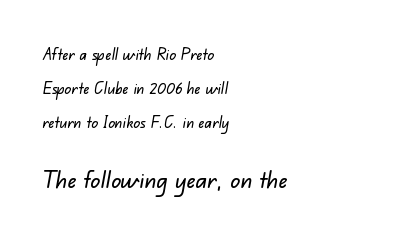
Q: Is the text underlined? A: No.
Q: How is the paragraph aligned? A: Left-aligned.
Q: Is the spacing between letters normal or unusually wide? A: Normal.
Q: Is the spacing between lines tight, normal or loose? A: Loose.
Q: Which block of text is set in a larger size, the first (top) or the second (bottom)? A: The second (bottom) one.
